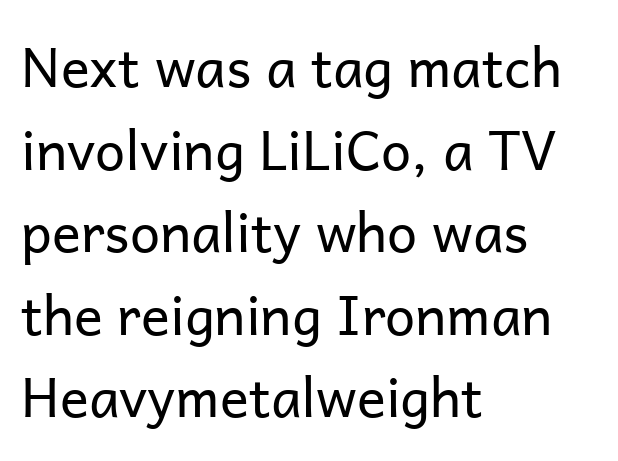
The image shows 54 px regular-weight sans-serif type, upright; set left-aligned, normal line spacing (1.53x), normal letter spacing, not underlined; low stroke contrast and a medium x-height.
